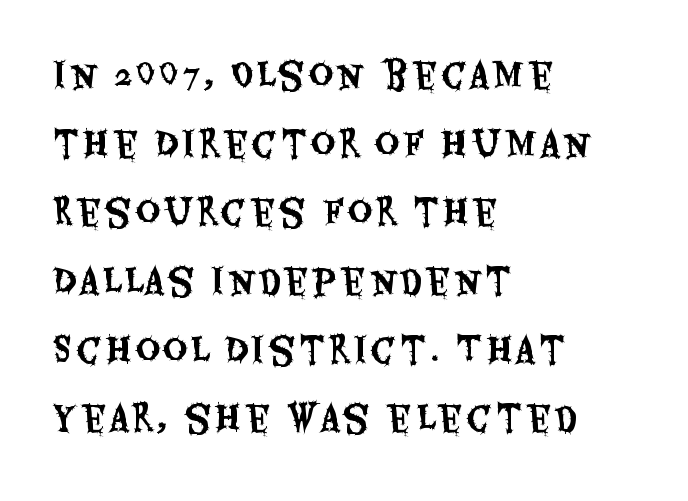
{"serif": "no", "italic": "no", "width": "condensed", "stroke_contrast": "medium", "x_height": "large", "monospaced": "no", "underline": "no", "align": "left", "line_spacing": "loose", "line_spacing_ratio": 2.02, "glyph_px": 34}
